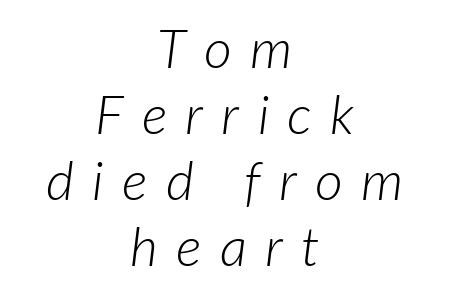
{"italic": "yes", "lean": "right", "slant_degrees": 7, "bold": "no", "weight": "light", "width": "normal", "stroke_contrast": "low", "x_height": "medium", "monospaced": "no", "underline": "no", "align": "center", "line_spacing_ratio": 1.22, "letter_spacing": "wide", "letter_spacing_em": 0.34, "glyph_px": 54}
